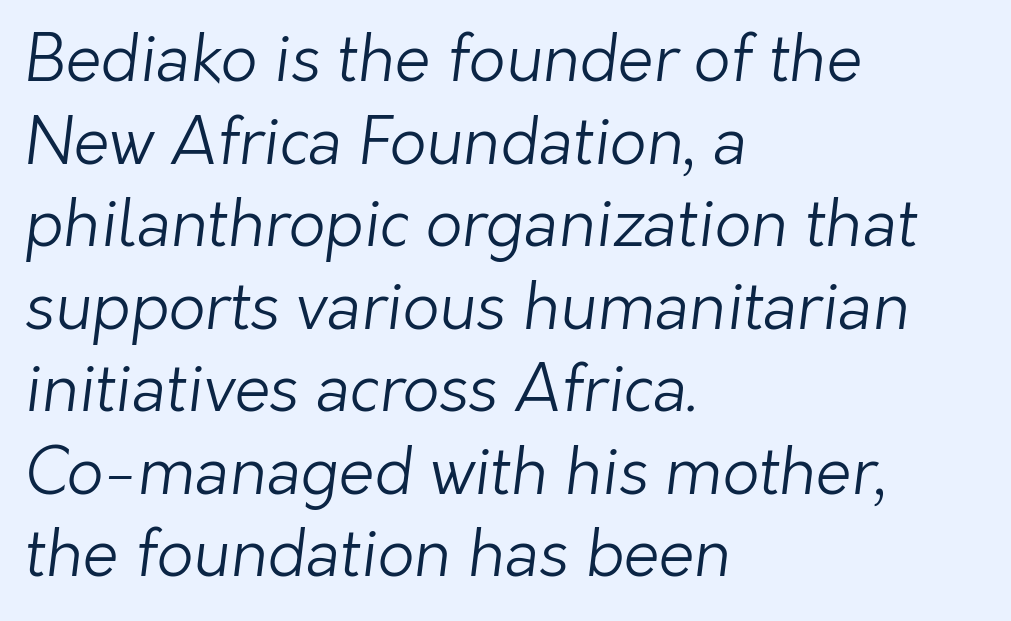
{"serif": "no", "bold": "no", "weight": "light", "width": "normal", "stroke_contrast": "low", "x_height": "medium", "monospaced": "no", "underline": "no", "align": "left", "line_spacing": "normal", "line_spacing_ratio": 1.29, "letter_spacing": "normal", "letter_spacing_em": 0.0, "glyph_px": 64}
